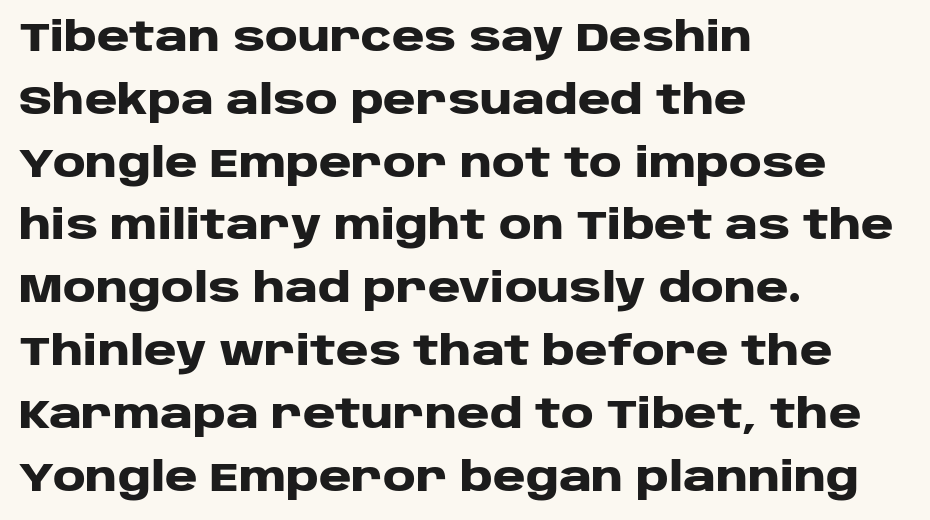
{"serif": "no", "italic": "no", "bold": "yes", "weight": "heavy", "width": "wide", "stroke_contrast": "low", "x_height": "large", "monospaced": "no", "underline": "no", "align": "left", "line_spacing": "normal", "line_spacing_ratio": 1.57, "letter_spacing": "normal", "letter_spacing_em": 0.0, "glyph_px": 40}
